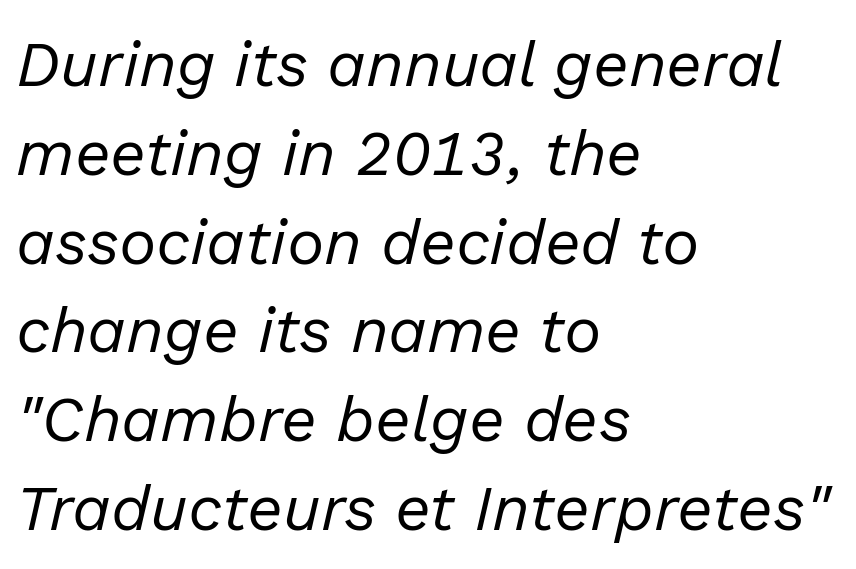
How are the letters spaced? Ordinarily, with no added tracking. Glance below the letters and you will spot only blank space. The rendering uses natural spacing where letterforms have individual widths. Notice how the passage keeps a crisp vertical edge on the left only. The typography opts for an oblique posture over an upright one. This sample keeps an unexceptional amount of space between lines.
